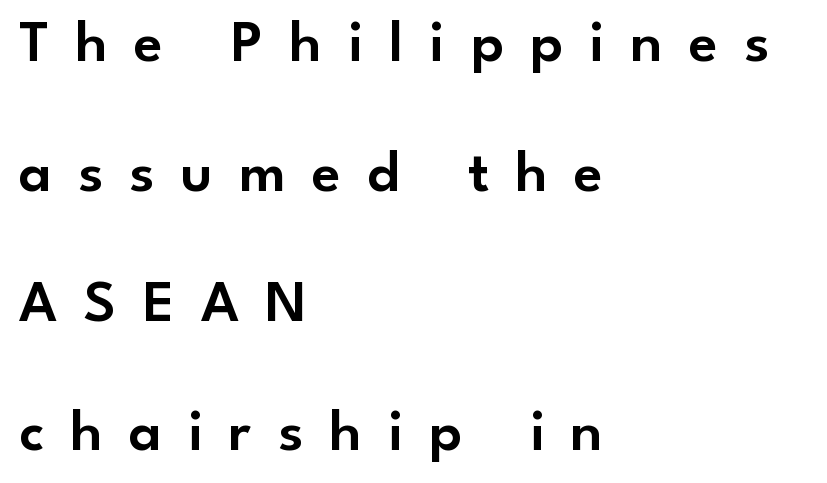
The paragraph has a hard left edge and a soft right edge. The letters are spread apart with noticeably loose tracking. Check the space under the baseline: it is left empty. No feet cap the strokes, marking this as sans-serif type. Widely set lines give the paragraph a tall, airy silhouette.
